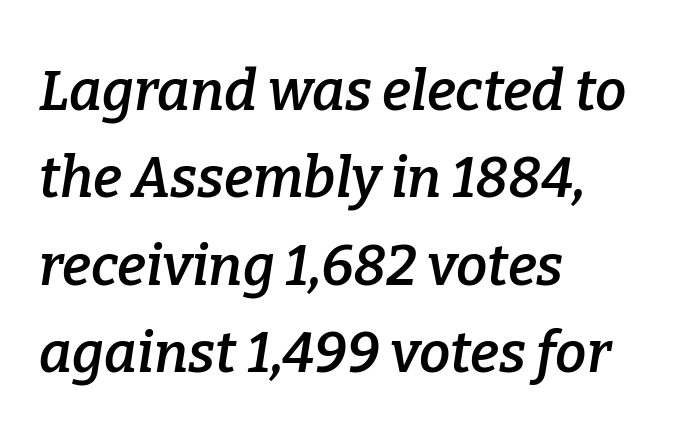
In terms of letterform style, serifs are clearly present. Regarding leading, the lines here are spaced in the standard way. You could not count columns in this text — the font is proportionally spaced. What stands out about the letter spacing? Nothing — it is the standard amount. The letters are semibold — heavier than regular but short of a full bold. Plain, unruled lines of type.
